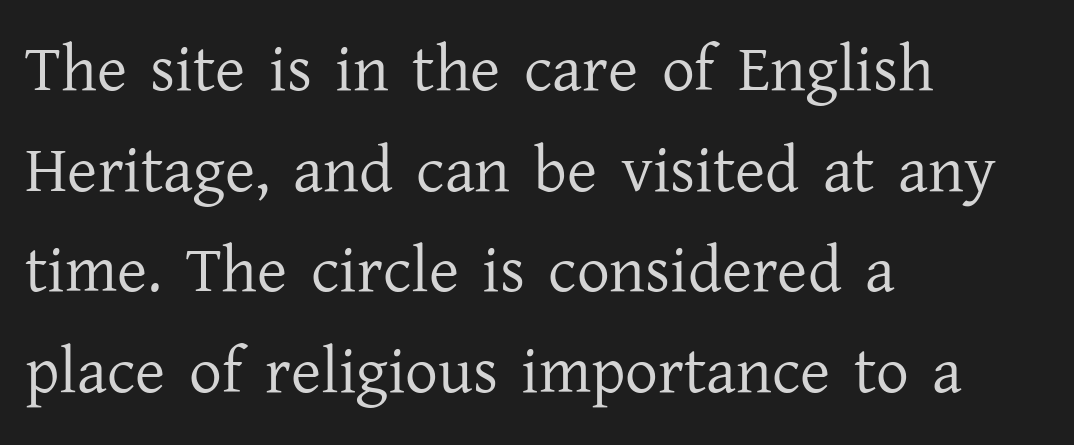
The ragged edge is on the right, which tells us the setting is flush left. This sample uses plain, unmodified letter spacing. Posture: upright roman. You could not count columns in this text — the font is proportionally spaced. A normal amount of white space separates one row of letters from the next.
